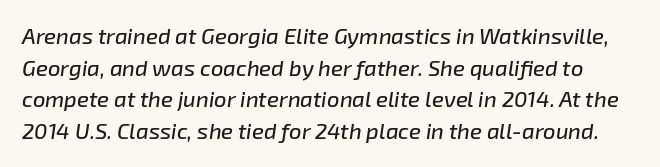
Q: Is the text italic (slanted)? A: Yes, it leans right by about 8 degrees.
Q: Is the text underlined? A: No.
Q: Is the spacing between letters normal or unusually wide? A: Normal.
Q: Is the spacing between lines tight, normal or loose? A: Normal.
